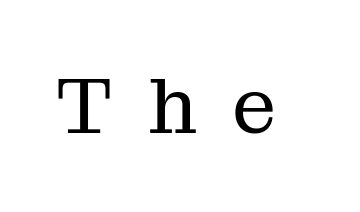
The image shows 79 px regular-weight serif type, upright; set unusually wide letter spacing (+0.45 em), not underlined; medium stroke contrast and a medium x-height.
